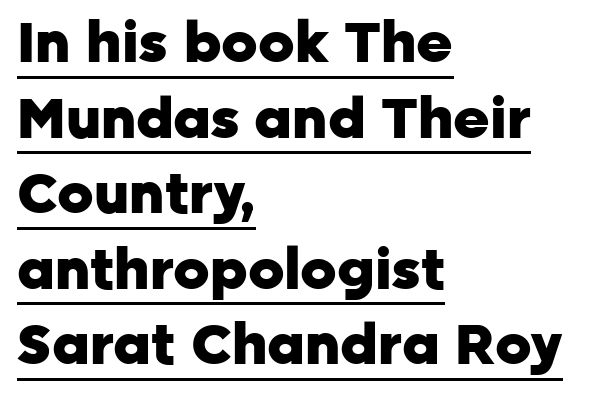
The image shows 56 px heavy sans-serif type, upright; set left-aligned, normal line spacing (1.35x), normal letter spacing, underlined; low stroke contrast and a medium x-height.
